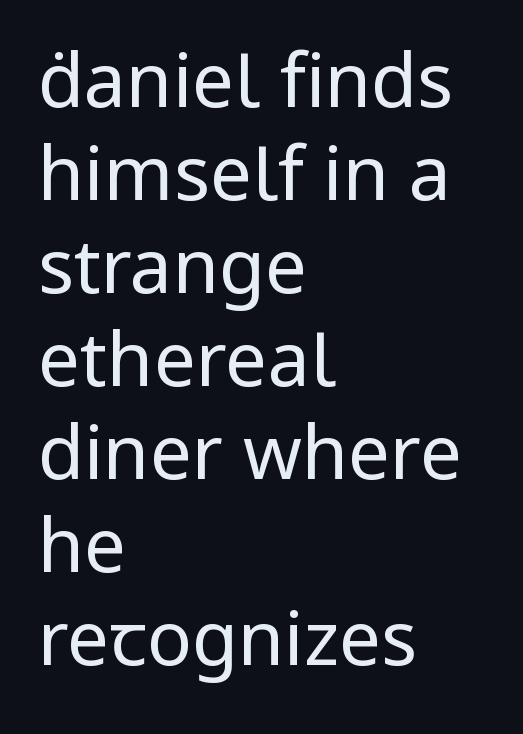
Tall strokes in this sample are plumb rather than angled. Looks like regular typesetting: each glyph gets only the width it needs. The weight tops out at a normal text grade. The passage shown is typeset with a sans-serif family.
